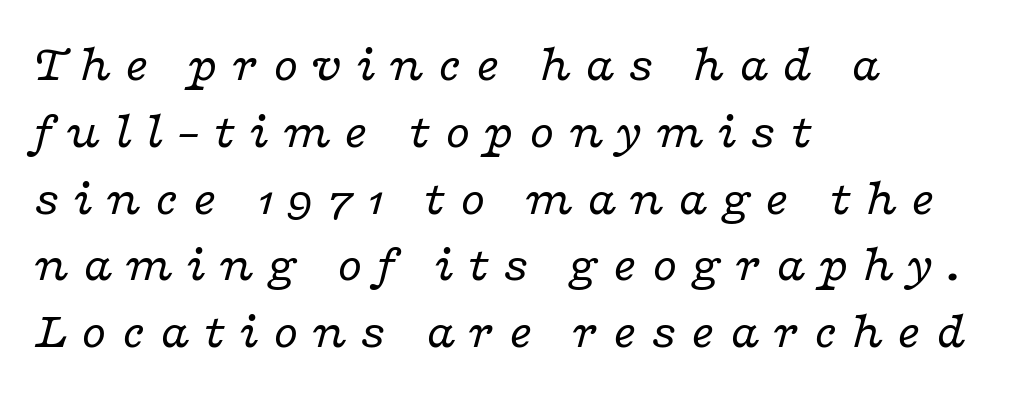
The image shows 51 px regular-weight, wide serif type, italic (leaning right); set left-aligned, normal line spacing (1.31x), unusually wide letter spacing (+0.25 em), not underlined; low stroke contrast and a medium x-height.
